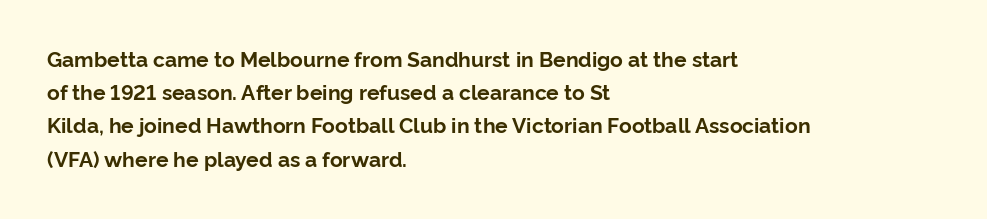
The font is running at its bold setting. Letters rest on an invisible, unmarked baseline. Students, note that the glyphs here touch the page at normal intervals. The rendering anchors every line to the left-hand side.
